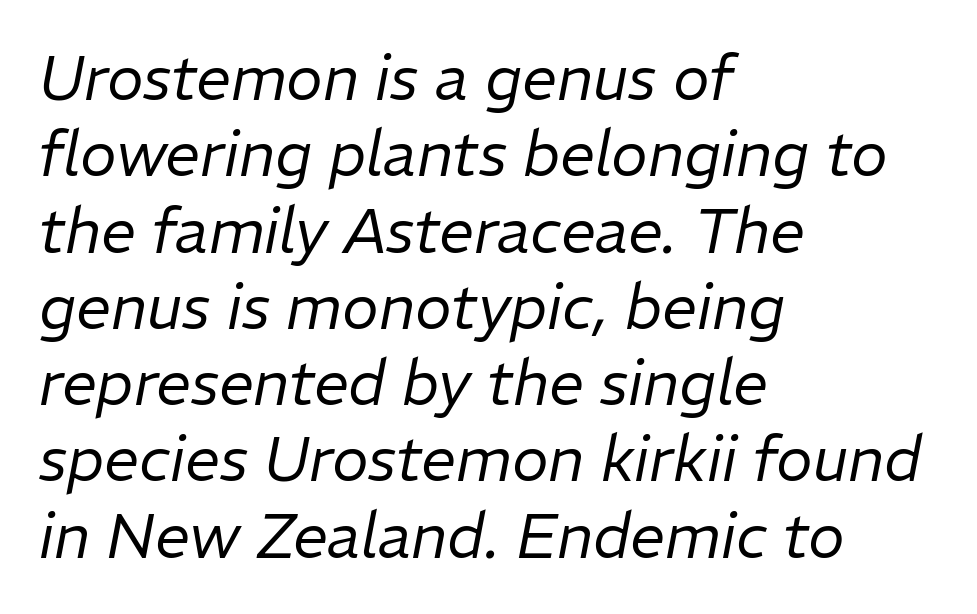
The image shows 62 px regular-weight type, italic (leaning right); set left-aligned, line spacing 1.23x, normal letter spacing, not underlined; low stroke contrast and a medium x-height.
